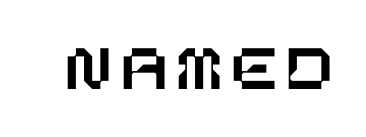
Q: Is the text italic (slanted)? A: No, it is upright.
Q: Is the text underlined? A: No.
Q: Width (condensed, normal, or wide)? A: Normal.
Q: Stroke contrast? A: Low.
Q: x-height? A: Large.
